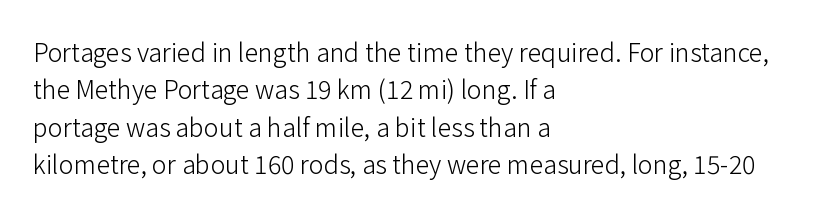
The image shows 25 px text type, upright; set left-aligned, normal line spacing (1.5x), normal letter spacing, not underlined.
